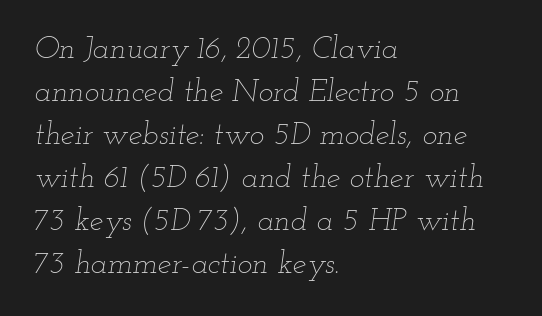
Q: Is the text bold? A: No.
Q: Is the text italic (slanted)? A: Yes, it leans right by about 12 degrees.
Q: Is the text underlined? A: No.
Q: How is the paragraph aligned? A: Left-aligned.
Q: Is the spacing between letters normal or unusually wide? A: Normal.
Q: Is the spacing between lines tight, normal or loose? A: Normal.
Q: Width (condensed, normal, or wide)? A: Wide.
Q: Stroke contrast? A: Low.
Q: x-height? A: Small.
Q: Monospaced? A: No.
